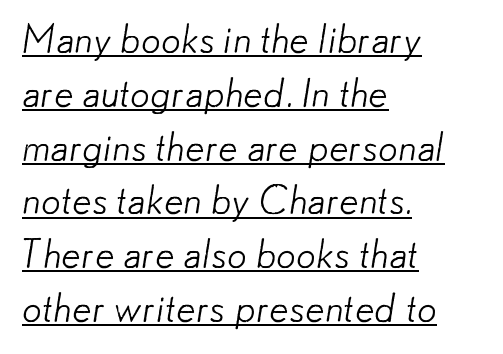
The font family rendered here belongs to the sans-serif group. Emphasis is given by a line drawn under the lettering. Inter-character spacing is left at the font's built-in metrics. Layout note: lines flush left.
